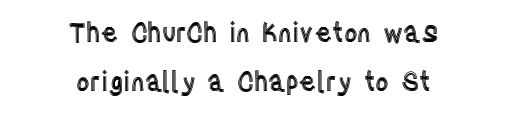
The image shows 26 px text type, upright; set centered, line spacing 1.89x, normal letter spacing, not underlined.
